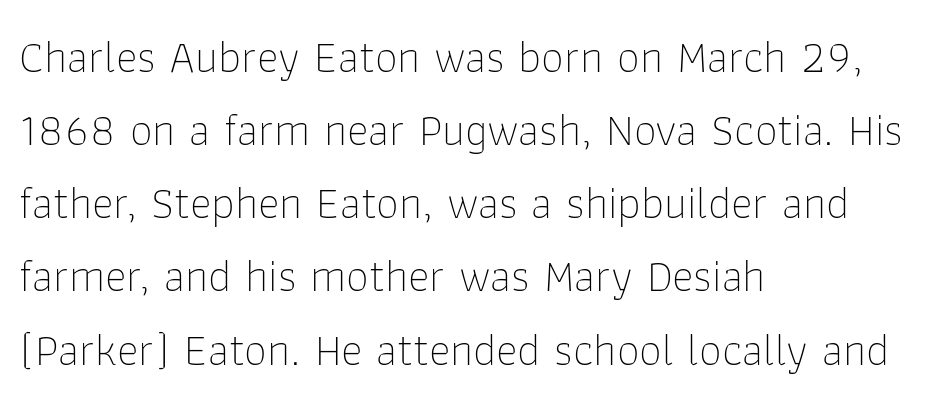
{"serif": "no", "italic": "no", "bold": "no", "weight": "thin", "width": "normal", "stroke_contrast": "low", "x_height": "medium", "monospaced": "no", "underline": "no", "align": "left", "line_spacing": "normal", "line_spacing_ratio": 1.59, "letter_spacing": "normal", "letter_spacing_em": 0.0, "glyph_px": 46}
